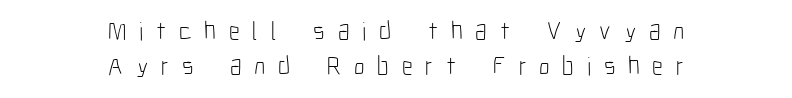
The image shows 26 px text type, upright; set centered, normal line spacing (1.34x), unusually wide letter spacing (+0.49 em), not underlined.
